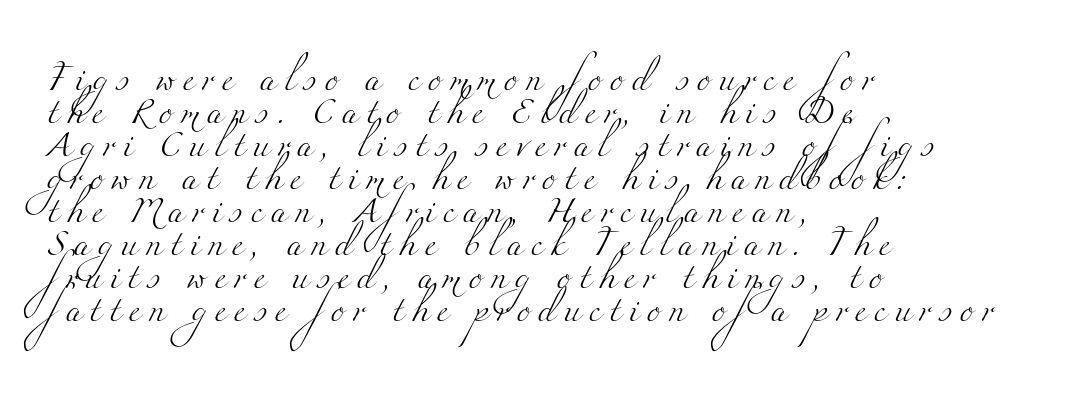
Q: Is the text bold? A: No.
Q: Is the text underlined? A: No.
Q: How is the paragraph aligned? A: Left-aligned.
Q: Is the spacing between letters normal or unusually wide? A: Unusually wide.
Q: Is the spacing between lines tight, normal or loose? A: Normal.
